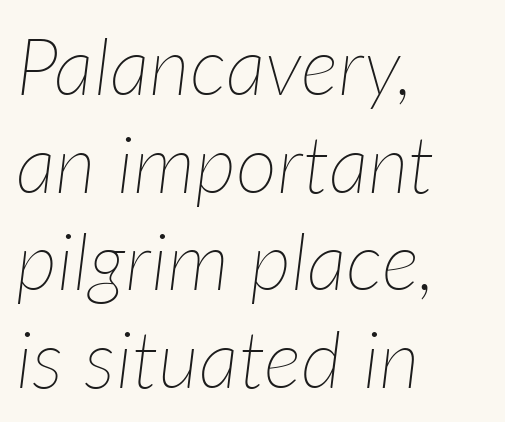
The image shows 80 px thin type, italic (leaning right); set left-aligned, line spacing 1.22x, normal letter spacing, not underlined; low stroke contrast and a medium x-height.
